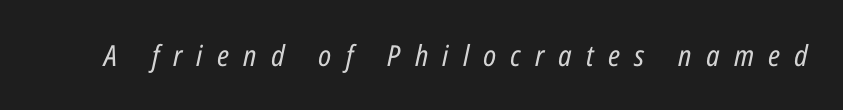
This sample has the flowing, uneven cadence of proportional lettering. The passage shown is not bold in any degree. Posture: slanted. Tracking value appears strongly positive — letters spread wide. The space beneath each line is pristine and unruled.
